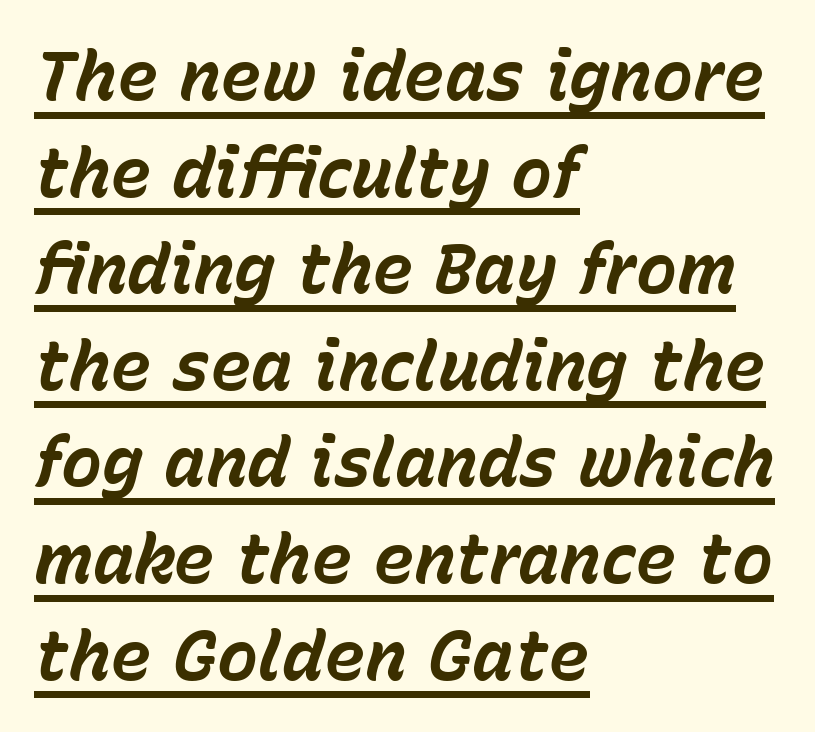
{"italic": "yes", "lean": "right", "slant_degrees": 15, "bold": "yes", "weight": "bold", "width": "normal", "stroke_contrast": "low", "x_height": "medium", "monospaced": "no", "underline": "yes", "align": "left", "line_spacing": "normal", "line_spacing_ratio": 1.4, "letter_spacing": "normal", "letter_spacing_em": 0.0, "glyph_px": 69}
